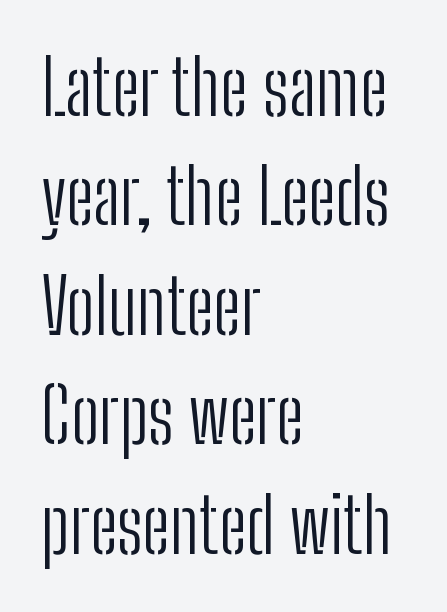
This rendering uses left alignment, leaving the right contour irregular. Each word holds together tightly as a unit, with standard inter-letter gaps. Compared with a typical body face, this is equally light or lighter still. Summary of vertical rhythm: regular, with standard interline spacing.
